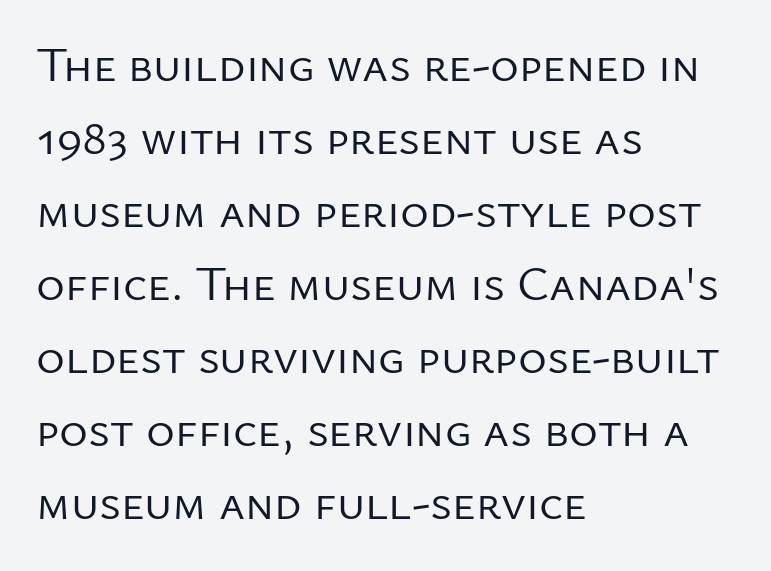
Q: Is the text bold? A: No.
Q: Is the text italic (slanted)? A: No, it is upright.
Q: Is the typeface a serif or a sans-serif typeface? A: Sans-serif.
Q: Is the text underlined? A: No.
Q: How is the paragraph aligned? A: Left-aligned.
Q: Is the spacing between letters normal or unusually wide? A: Normal.
Q: Is the spacing between lines tight, normal or loose? A: Normal.
Q: Width (condensed, normal, or wide)? A: Normal.
Q: Stroke contrast? A: Low.
Q: x-height? A: Medium.
Q: Monospaced? A: No.
